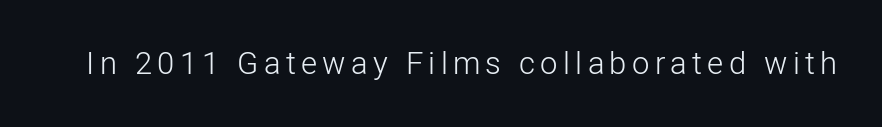
The image shows 31 px light sans-serif type, upright; set not underlined; low stroke contrast and a medium x-height.
